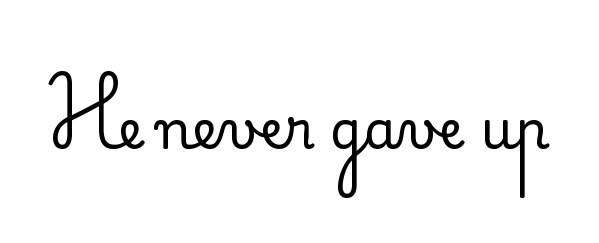
{"serif": "no", "italic": "no", "bold": "no", "weight": "regular", "width": "normal", "stroke_contrast": "low", "x_height": "small", "monospaced": "no", "underline": "no", "letter_spacing": "normal", "letter_spacing_em": 0.0, "glyph_px": 53}
